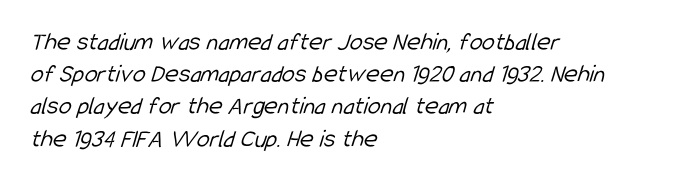
{"bold": "no", "underline": "no", "align": "left", "line_spacing_ratio": 1.24, "letter_spacing": "normal", "letter_spacing_em": 0.0, "glyph_px": 26}
